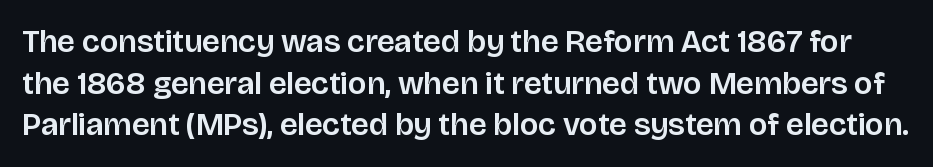
Q: Is the text italic (slanted)? A: No, it is upright.
Q: Is the typeface a serif or a sans-serif typeface? A: Sans-serif.
Q: Is the text underlined? A: No.
Q: Is the spacing between letters normal or unusually wide? A: Normal.
Q: Is the spacing between lines tight, normal or loose? A: Normal.
Q: Width (condensed, normal, or wide)? A: Normal.
Q: Stroke contrast? A: Low.
Q: x-height? A: Large.
Q: Monospaced? A: No.
